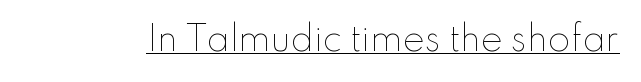
Q: Is the text bold? A: No.
Q: Is the text italic (slanted)? A: No, it is upright.
Q: Is the text underlined? A: Yes.
Q: Is the spacing between letters normal or unusually wide? A: Normal.
Q: Width (condensed, normal, or wide)? A: Normal.
Q: Stroke contrast? A: Low.
Q: x-height? A: Small.
Q: Monospaced? A: No.
